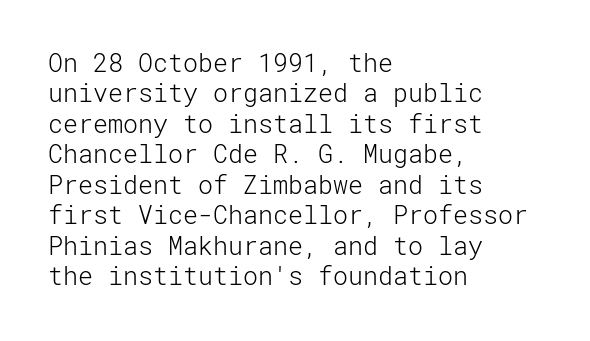
The image shows 25 px text type, upright; set left-aligned, line spacing 1.22x, normal letter spacing, not underlined.
